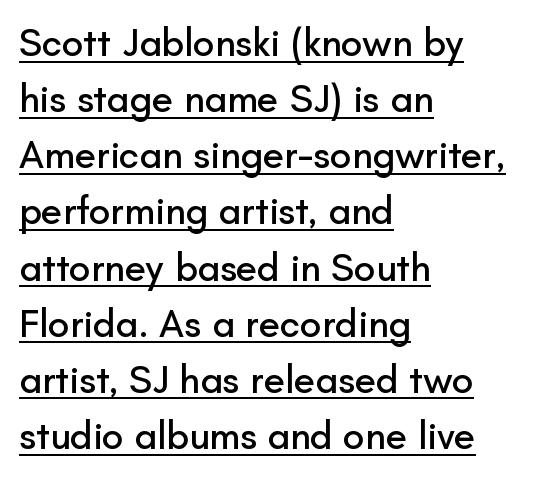
The image shows 39 px sans-serif type, upright; set left-aligned, normal line spacing (1.44x), normal letter spacing, underlined; low stroke contrast and a small x-height.
